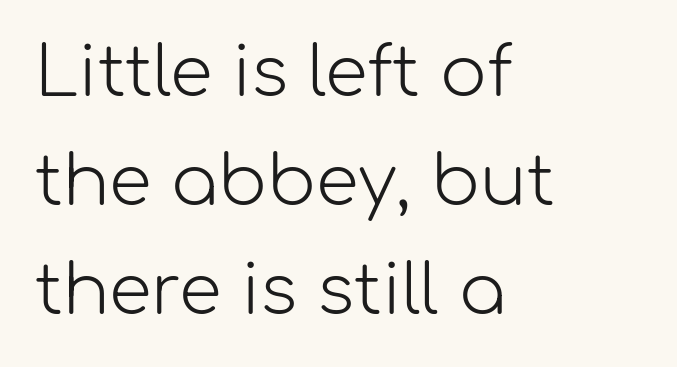
Q: Is the text bold? A: No.
Q: Is the text italic (slanted)? A: No, it is upright.
Q: Is the typeface a serif or a sans-serif typeface? A: Sans-serif.
Q: Is the text underlined? A: No.
Q: How is the paragraph aligned? A: Left-aligned.
Q: Is the spacing between letters normal or unusually wide? A: Normal.
Q: Is the spacing between lines tight, normal or loose? A: Normal.
Q: Width (condensed, normal, or wide)? A: Normal.
Q: Stroke contrast? A: Low.
Q: x-height? A: Medium.
Q: Monospaced? A: No.
